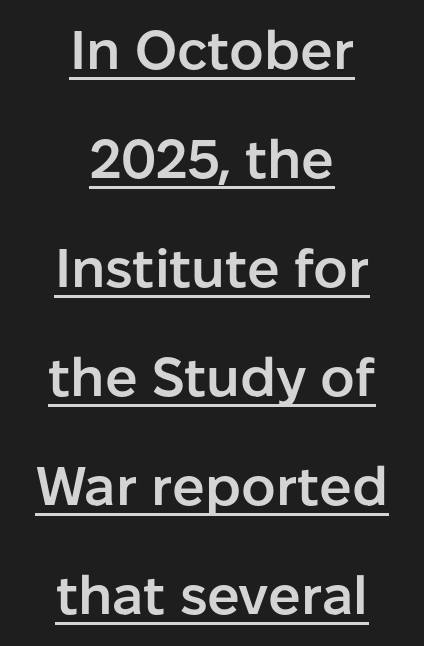
{"serif": "no", "italic": "no", "bold": "semi", "weight": "semibold", "width": "normal", "stroke_contrast": "low", "x_height": "medium", "monospaced": "no", "underline": "yes", "align": "center", "line_spacing": "loose", "line_spacing_ratio": 2.02, "letter_spacing": "normal", "letter_spacing_em": 0.0, "glyph_px": 54}
